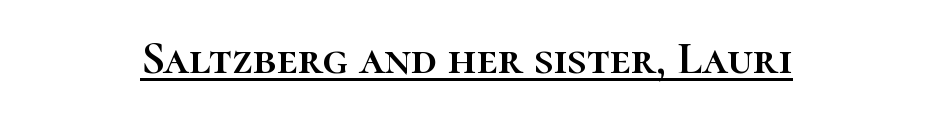
{"italic": "no", "width": "normal", "stroke_contrast": "high", "x_height": "medium", "monospaced": "no", "underline": "yes", "align": "center", "letter_spacing": "normal", "letter_spacing_em": 0.0, "glyph_px": 46}
